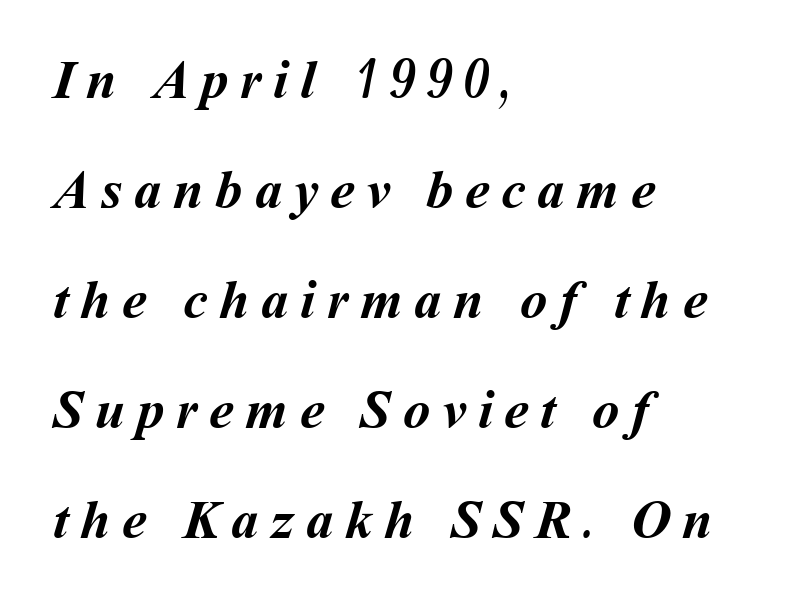
What stands out about the letter spacing? Its width — letters are far apart. Left-aligned paragraph, ragged on the right. What weight is shown? A full bold with thick strokes. Vertical spacing — loose. Bare-footed words on every line.
